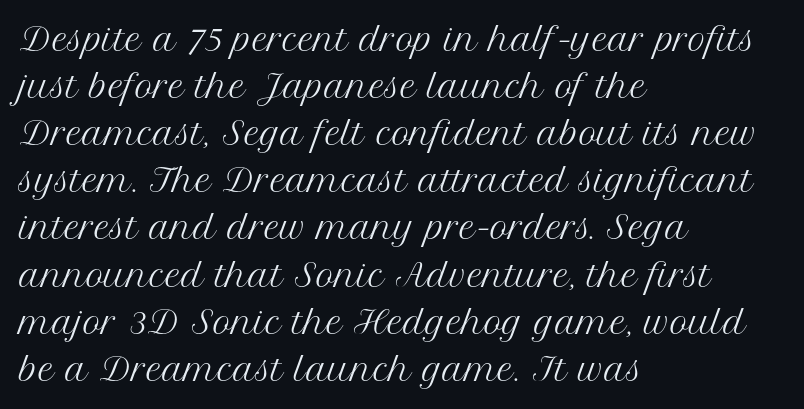
You could not count columns in this text — the font is proportionally spaced. The foot of each line stays bare and open. Stroke terminals: seriffed. Vertically, the passage feels balanced, rows spaced as you'd expect. This sample uses plain, unmodified letter spacing.
